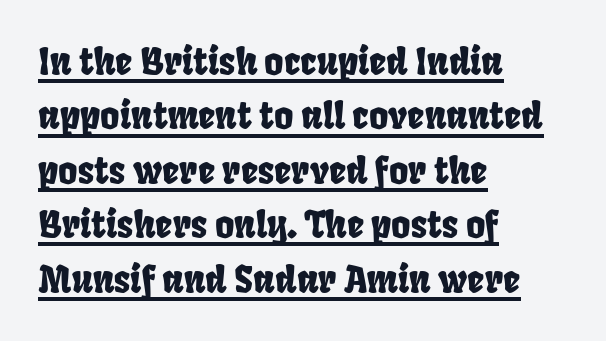
Q: Is the typeface a serif or a sans-serif typeface? A: Sans-serif.
Q: Is the text underlined? A: Yes.
Q: How is the paragraph aligned? A: Left-aligned.
Q: Is the spacing between letters normal or unusually wide? A: Normal.
Q: Is the spacing between lines tight, normal or loose? A: Normal.
Q: Width (condensed, normal, or wide)? A: Condensed.
Q: Stroke contrast? A: Low.
Q: x-height? A: Large.
Q: Monospaced? A: No.
